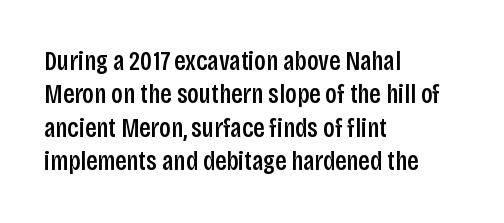
{"italic": "no", "bold": "semi", "underline": "no", "align": "left", "line_spacing_ratio": 1.24, "letter_spacing": "normal", "letter_spacing_em": 0.0, "glyph_px": 27}
